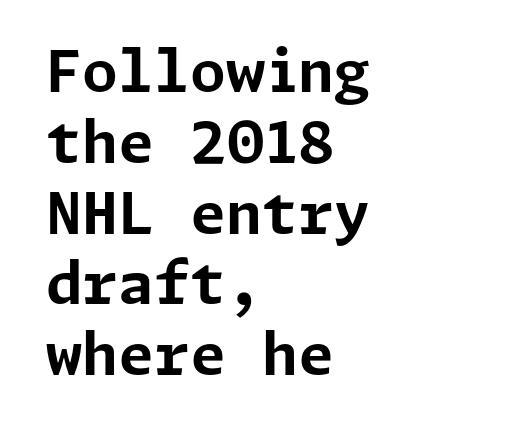
{"serif": "no", "italic": "no", "bold": "yes", "weight": "bold", "width": "normal", "stroke_contrast": "low", "x_height": "medium", "underline": "no", "align": "left", "line_spacing_ratio": 1.22, "letter_spacing": "normal", "letter_spacing_em": 0.0, "glyph_px": 58}
